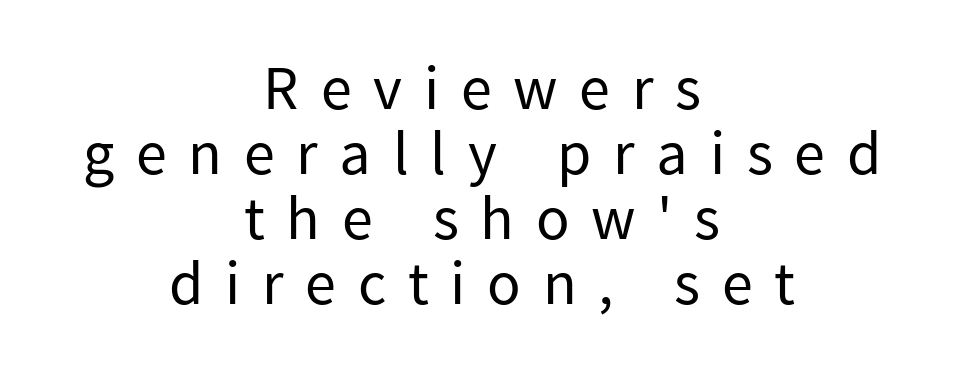
The image shows 62 px regular-weight sans-serif type, upright; set centered, tight line spacing (1.05x), unusually wide letter spacing (+0.35 em), not underlined; low stroke contrast and a medium x-height.
